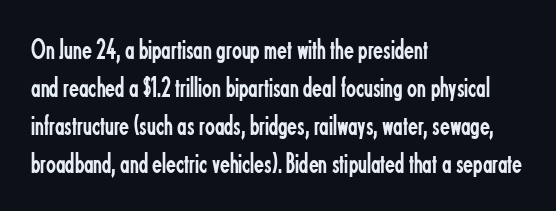
If you measured baseline to baseline, you'd find a middling distance. The ragged edge is on the right, which tells us the setting is flush left. A roman cut, with each character standing at attention. This sample has the flowing, uneven cadence of proportional lettering. Bare-footed words on every line. Look at the bottom of the vertical strokes: they stop flat, with no serifs.
